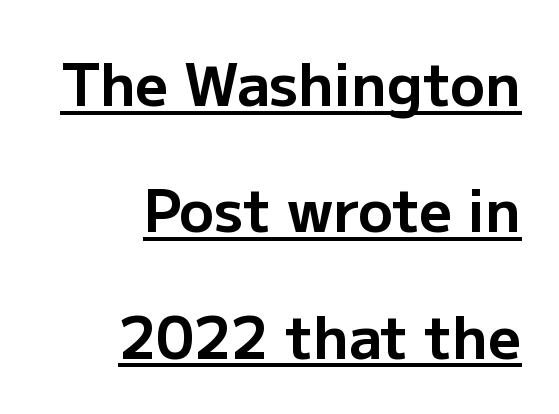
The image shows 58 px bold sans-serif type, upright; set right-aligned, loose line spacing (2.18x), normal letter spacing, underlined; low stroke contrast and a medium x-height.
